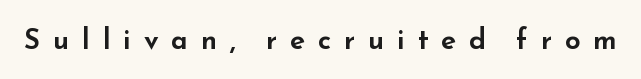
The passage shown has open, widely tracked lettering throughout. Is this a sans? Yes — the strokes have no serifs. Is this a fixed-width face? No — the glyphs have proportional, varying widths. Check the space under the baseline: it is left empty. If you drew a line through each stem, it would be perfectly vertical.
